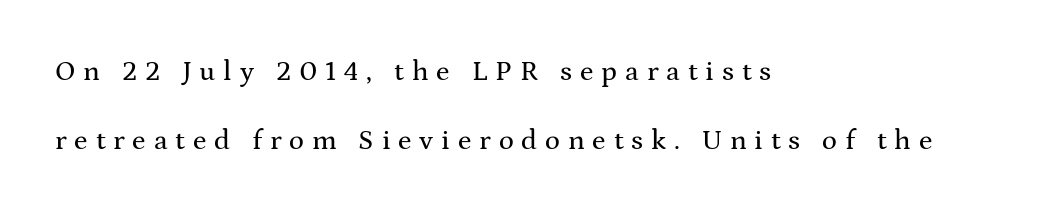
Nope, not italic — everything's standing straight. Old-style or modern, the face here clearly has serifs. The strip under each line holds only bare page. Display-style spreading of the glyphs; the letterfit is very open.
